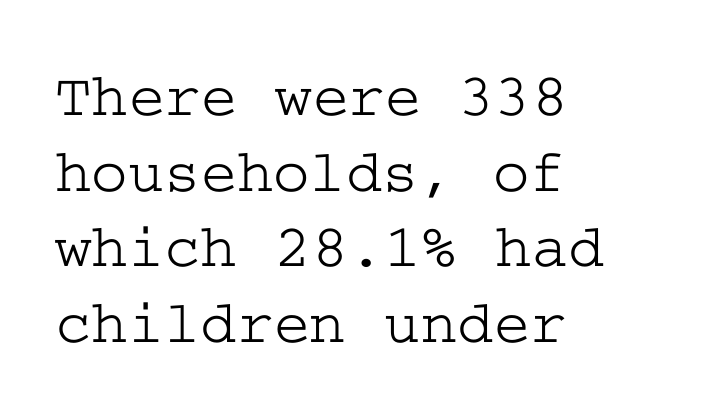
{"serif": "yes", "italic": "no", "width": "wide", "stroke_contrast": "low", "x_height": "medium", "underline": "no", "align": "left", "line_spacing_ratio": 1.22, "letter_spacing": "normal", "letter_spacing_em": 0.0, "glyph_px": 62}
